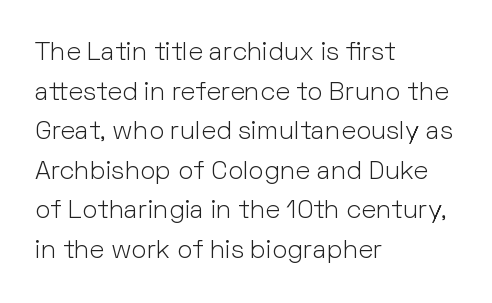
Q: Is the text bold? A: No.
Q: Is the text italic (slanted)? A: No, it is upright.
Q: Is the text underlined? A: No.
Q: How is the paragraph aligned? A: Left-aligned.
Q: Is the spacing between letters normal or unusually wide? A: Normal.
Q: Is the spacing between lines tight, normal or loose? A: Normal.
